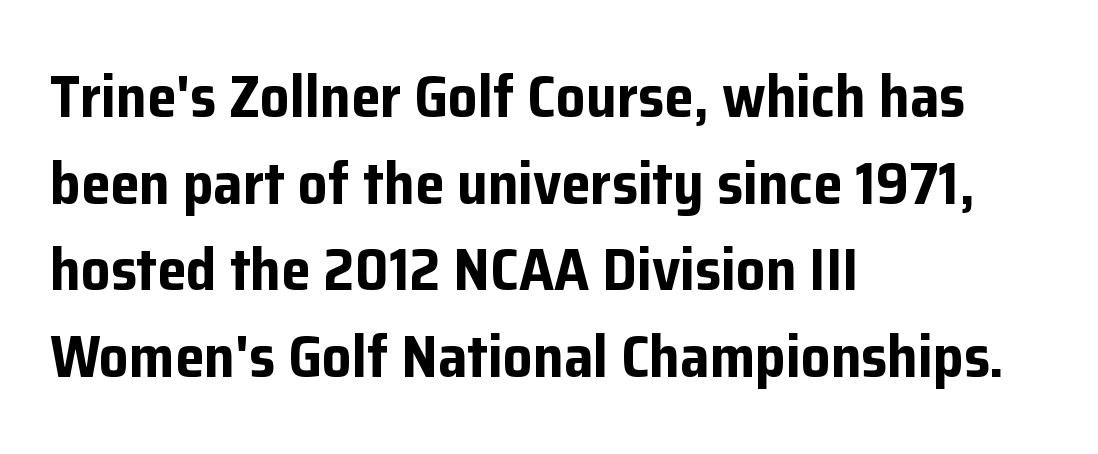
{"serif": "no", "italic": "no", "bold": "yes", "weight": "bold", "width": "normal", "stroke_contrast": "low", "x_height": "medium", "monospaced": "no", "underline": "no", "align": "left", "line_spacing": "normal", "line_spacing_ratio": 1.47, "letter_spacing": "normal", "letter_spacing_em": 0.0, "glyph_px": 59}
